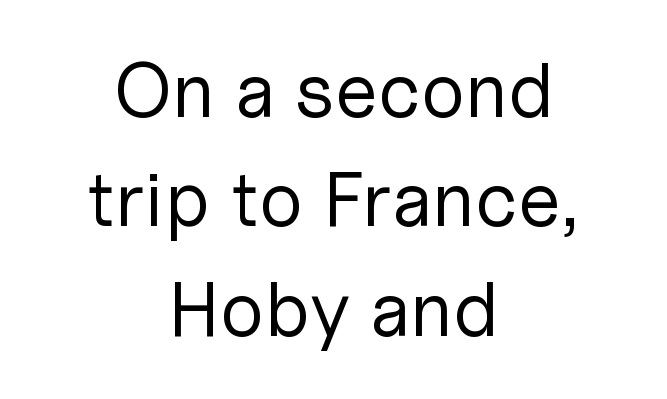
The image shows 77 px regular-weight sans-serif type, upright; set centered, normal line spacing (1.42x), normal letter spacing, not underlined; low stroke contrast and a medium x-height.
